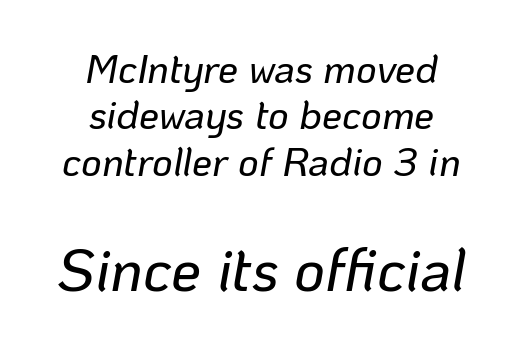
{"italic": "yes", "lean": "right", "slant_degrees": 10, "width": "normal", "stroke_contrast": "low", "x_height": "medium", "monospaced": "no", "underline": "no", "align": "center", "line_spacing_ratio": 1.16, "letter_spacing": "normal", "letter_spacing_em": 0.0, "larger_block": "second", "size_ratio": 1.5, "glyph_px": 60}
